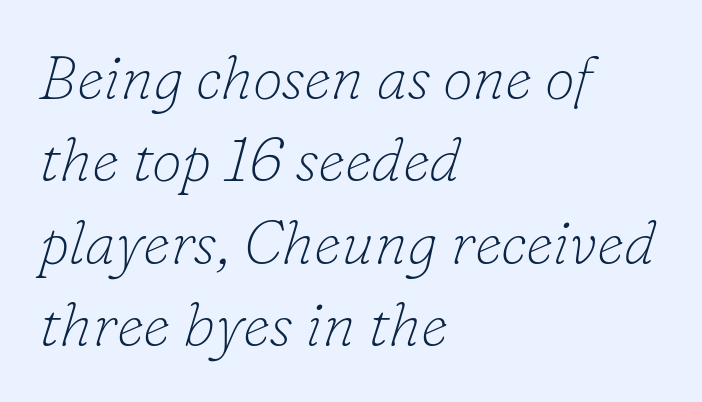
A clean baseline with only descenders dipping below it. The passage shown is typeset with a serif family. Note the varied advance widths — an 'i' is clearly narrower than an 'm'. Observe the ordinary spacing: letters are neighbours, not strangers. Is there much room between lines? A standard amount, neither cramped nor airy.
